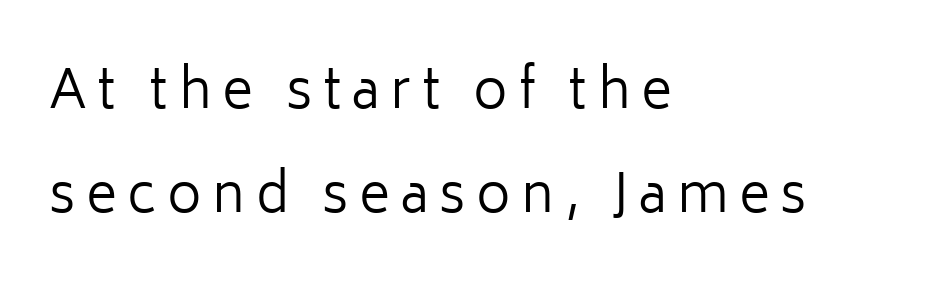
The image shows 53 px regular-weight sans-serif type, upright; set left-aligned, loose line spacing (1.96x), unusually wide letter spacing (+0.2 em), not underlined; low stroke contrast and a medium x-height.
